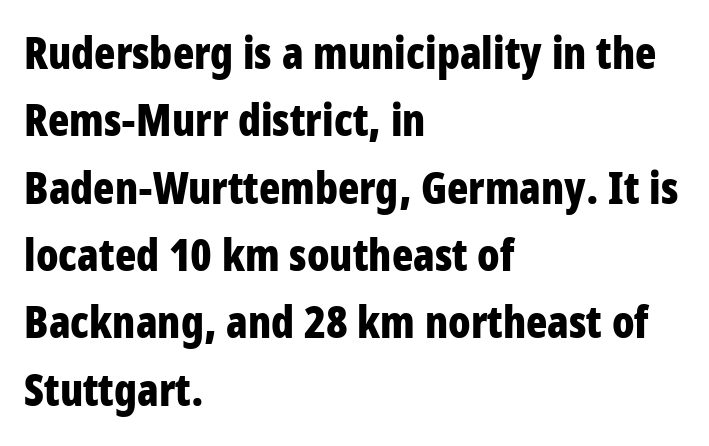
Q: Is the text bold? A: Yes.
Q: Is the text italic (slanted)? A: No, it is upright.
Q: Is the typeface a serif or a sans-serif typeface? A: Sans-serif.
Q: Is the text underlined? A: No.
Q: How is the paragraph aligned? A: Left-aligned.
Q: Is the spacing between letters normal or unusually wide? A: Normal.
Q: Is the spacing between lines tight, normal or loose? A: Normal.
Q: Width (condensed, normal, or wide)? A: Condensed.
Q: Stroke contrast? A: Low.
Q: x-height? A: Large.
Q: Monospaced? A: No.
